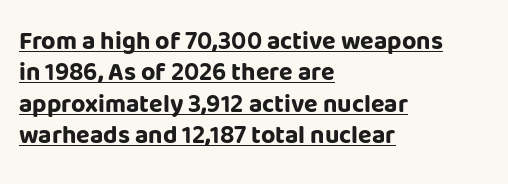
The passage shown is emphatically bold. Check the space under the baseline: a stroke is drawn there. One-word summary of the alignment: left. The type sits square on the baseline with zero lean.
